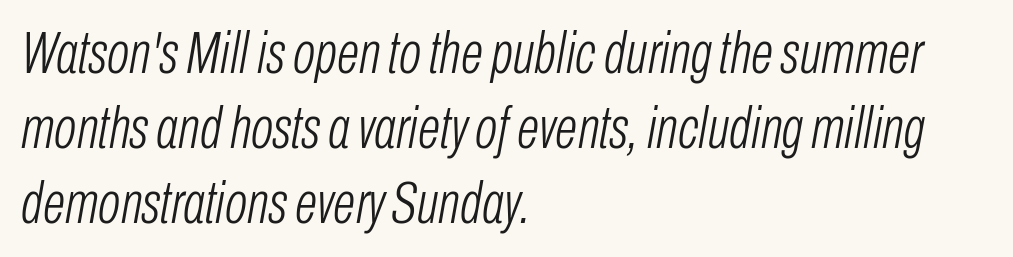
This sample uses an oblique cut, with every glyph tilted off the vertical. The words here are not underlined. Alignment: flush left. Vertically, the passage feels balanced, rows spaced as you'd expect. Students, note that the glyphs here touch the page at normal intervals.
